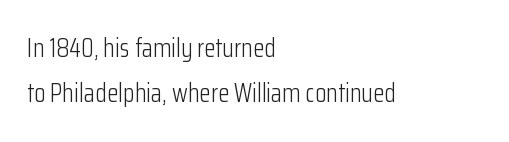
Q: Is the text bold? A: No.
Q: Is the text italic (slanted)? A: No, it is upright.
Q: Is the text underlined? A: No.
Q: How is the paragraph aligned? A: Left-aligned.
Q: Is the spacing between letters normal or unusually wide? A: Normal.
